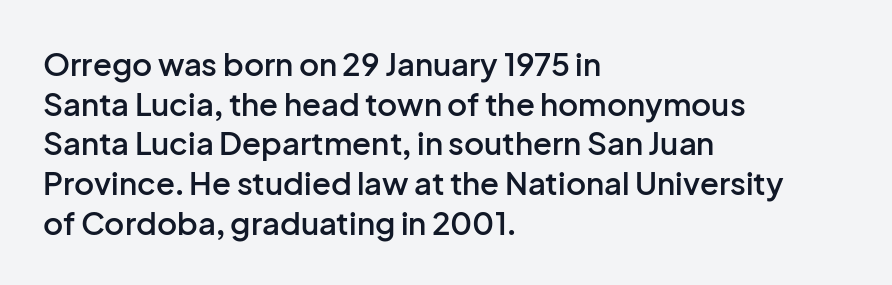
{"serif": "no", "italic": "no", "bold": "semi", "weight": "semibold", "width": "normal", "stroke_contrast": "low", "x_height": "medium", "monospaced": "no", "underline": "no", "align": "left", "line_spacing": "normal", "line_spacing_ratio": 1.28, "letter_spacing": "normal", "letter_spacing_em": 0.0, "glyph_px": 31}
